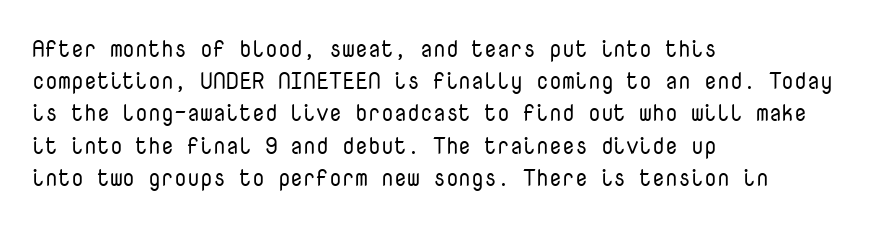
Regarding leading, the lines here are spaced in the standard way. The setting favours the left margin, as ordinary paragraphs usually do. The typeface has the unassuming heft of standard copy or less. The tracking reads as untouched default to a designer's eye. Type without underlining. Vertical strokes here are truly vertical.
